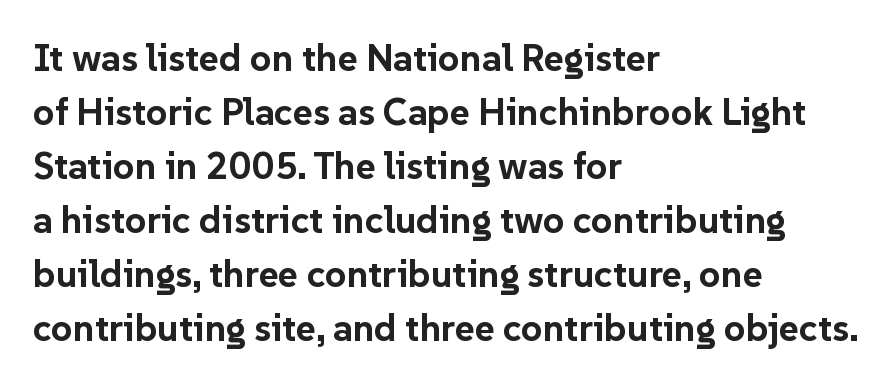
Q: Is the text bold? A: Yes.
Q: Is the text italic (slanted)? A: No, it is upright.
Q: Is the typeface a serif or a sans-serif typeface? A: Sans-serif.
Q: Is the text underlined? A: No.
Q: How is the paragraph aligned? A: Left-aligned.
Q: Is the spacing between letters normal or unusually wide? A: Normal.
Q: Is the spacing between lines tight, normal or loose? A: Normal.
Q: Width (condensed, normal, or wide)? A: Normal.
Q: Stroke contrast? A: Low.
Q: x-height? A: Medium.
Q: Monospaced? A: No.
